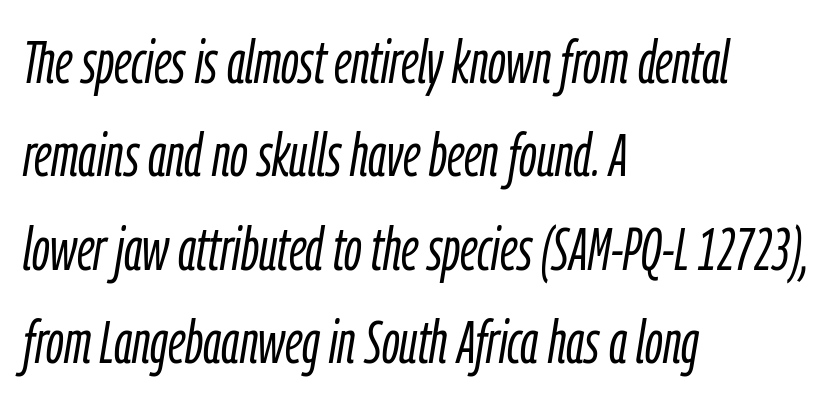
Q: Is the text bold? A: No.
Q: Is the text italic (slanted)? A: Yes, it leans right by about 9 degrees.
Q: Is the text underlined? A: No.
Q: How is the paragraph aligned? A: Left-aligned.
Q: Is the spacing between letters normal or unusually wide? A: Normal.
Q: Is the spacing between lines tight, normal or loose? A: Normal.
Q: Width (condensed, normal, or wide)? A: Condensed.
Q: Stroke contrast? A: Low.
Q: x-height? A: Medium.
Q: Monospaced? A: No.
